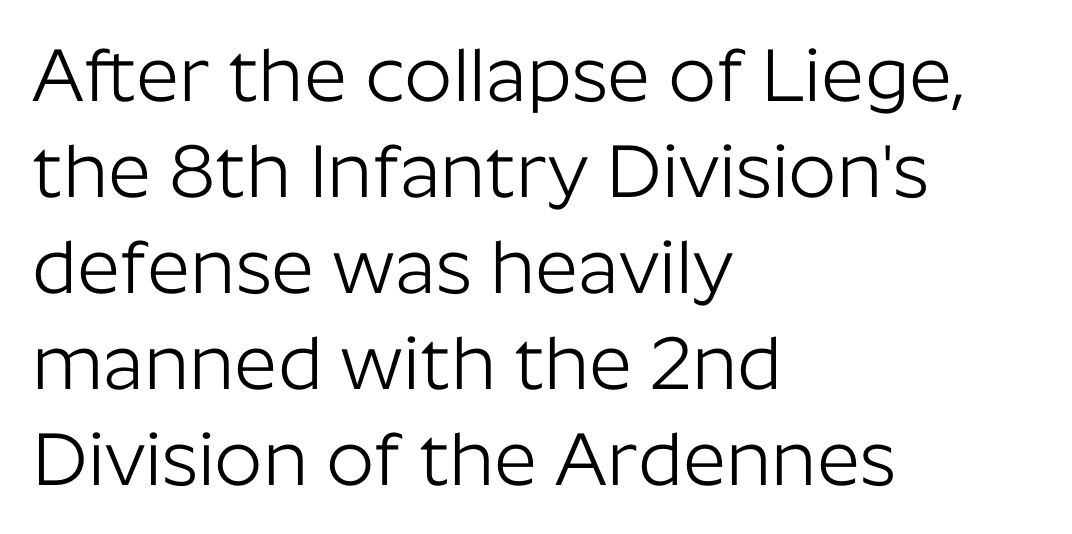
The image shows 75 px light sans-serif type, upright; set left-aligned, normal line spacing (1.28x), normal letter spacing, not underlined; low stroke contrast and a medium x-height.
